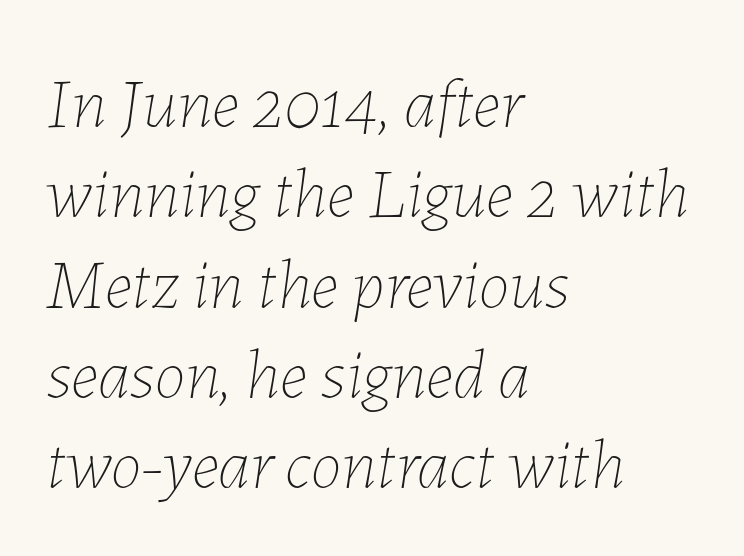
Q: Is the text bold? A: No.
Q: Is the text italic (slanted)? A: Yes, it leans right by about 7 degrees.
Q: Is the text underlined? A: No.
Q: How is the paragraph aligned? A: Left-aligned.
Q: Is the spacing between letters normal or unusually wide? A: Normal.
Q: Is the spacing between lines tight, normal or loose? A: Normal.
Q: Width (condensed, normal, or wide)? A: Normal.
Q: Stroke contrast? A: Low.
Q: x-height? A: Medium.
Q: Monospaced? A: No.
